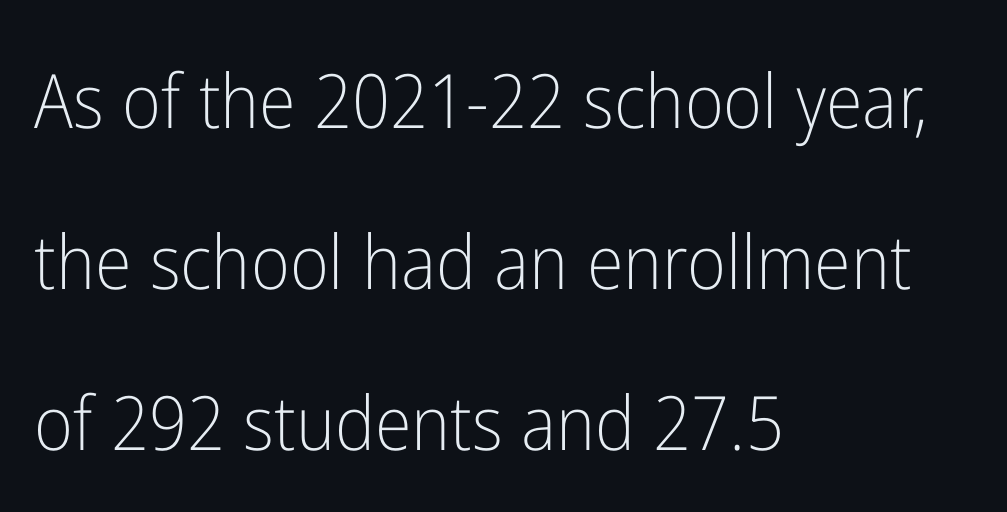
You can tell it's not italic because the verticals are truly vertical. This is not heavy type; no bold has been used. The paragraph has a hard left edge and a soft right edge. In terms of leading, this rendering errs on the spacious side. Do the characters align in a grid? No, the font is proportional. Clear beneath every line of the passage.
